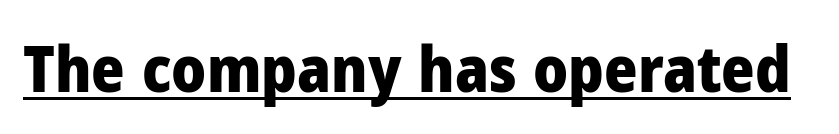
{"serif": "no", "italic": "no", "bold": "yes", "weight": "heavy", "width": "normal", "stroke_contrast": "low", "x_height": "medium", "monospaced": "no", "underline": "yes", "letter_spacing": "normal", "letter_spacing_em": 0.0, "glyph_px": 64}
